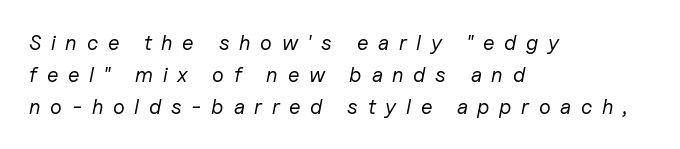
{"italic": "yes", "lean": "right", "slant_degrees": 11, "bold": "no", "underline": "no", "align": "left", "line_spacing": "normal", "line_spacing_ratio": 1.53, "letter_spacing": "wide", "letter_spacing_em": 0.46, "glyph_px": 21}
